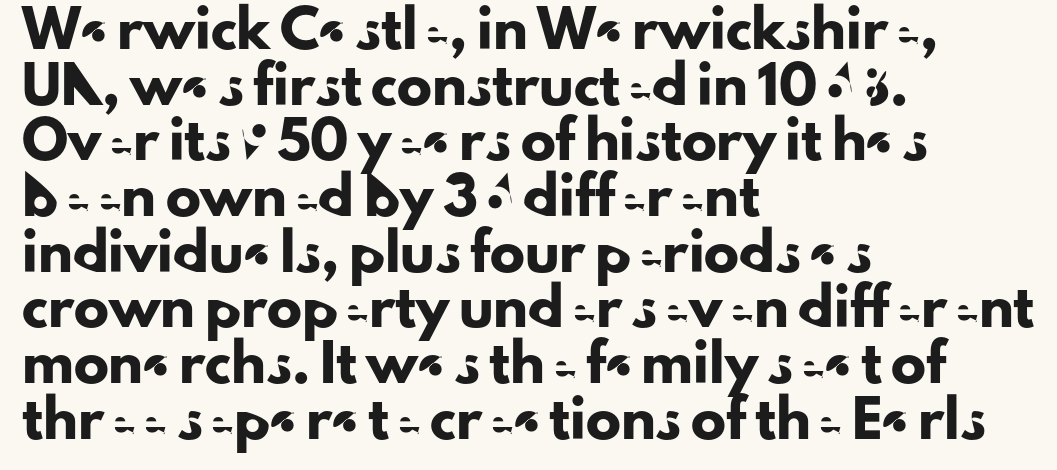
Does the type have serifs? No, each stem ends abruptly. Unlike italic type, these characters show no tilt at all. What stands out about the letter spacing? Nothing — it is the standard amount. The rendering anchors every line to the left-hand side. The zone under the glyphs is completely vacant.
